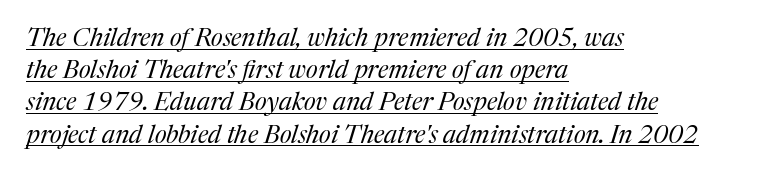
The image shows 25 px text type, italic (leaning right); set left-aligned, normal line spacing (1.29x), normal letter spacing, underlined.
